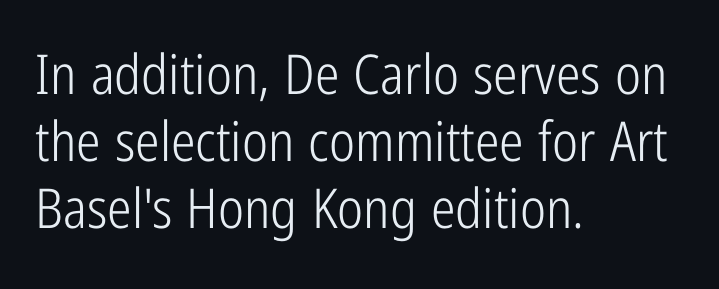
Stroke mass is kept to a normal reading level or below. Here the designer chose a conventional face with non-uniform glyph widths. The font family rendered here belongs to the sans-serif group. The setting favours the left margin, as ordinary paragraphs usually do. The letters stand upright; this is a roman face. Decoration check: the copy has no underline.
